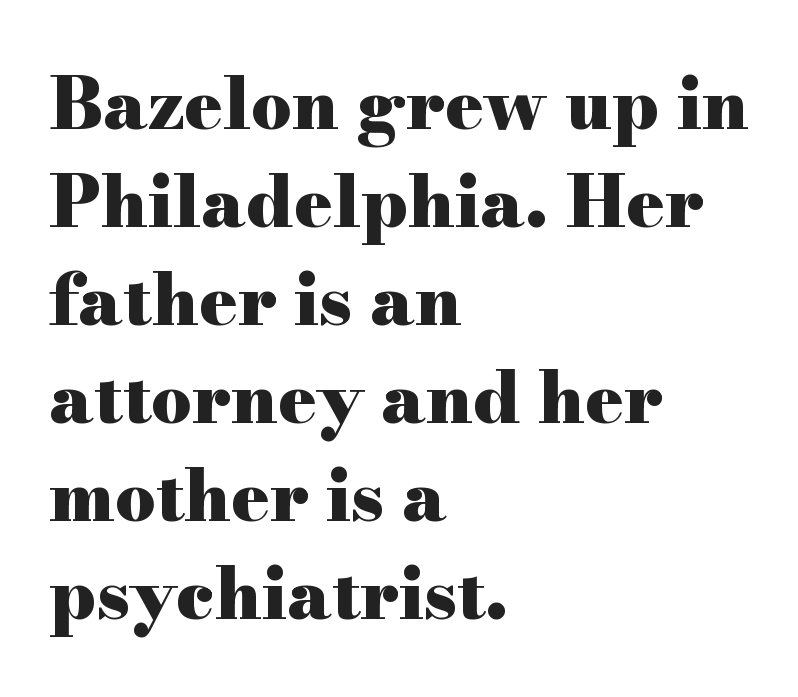
Spacing between characters is what you'd get straight out of the box. You'd pick this weight for a headline — it's a proper bold. The font family rendered here belongs to the serif group. Do the characters align in a grid? No, the font is proportional. Ascenders rise straight up at ninety degrees. Underline: absent.
